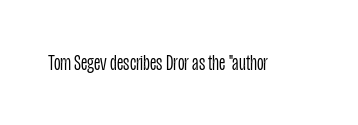
The image shows 23 px text type, upright; set normal letter spacing, not underlined.
